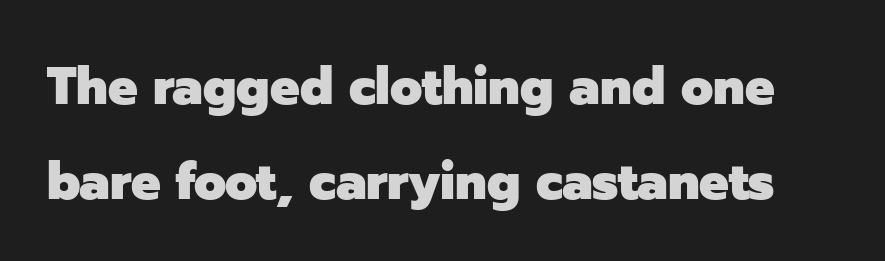
The rendering shows plain stroke endings on the letterforms — a sans-serif design. Default kerning and tracking; the words read as compact shapes. The specimen omits any rule beneath the text block's lines. Note the varied advance widths — an 'i' is clearly narrower than an 'm'. As a designer I'd log this as weight 700, bold.
